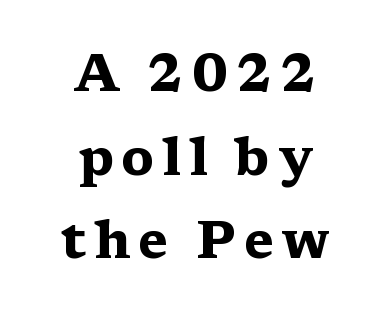
The image shows 52 px heavy, wide serif type, upright; set normal line spacing (1.61x), not underlined; medium stroke contrast and a medium x-height.
